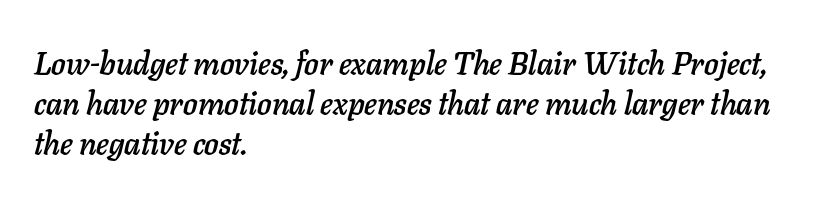
{"italic": "yes", "lean": "right", "slant_degrees": 11, "width": "normal", "stroke_contrast": "low", "x_height": "medium", "monospaced": "no", "underline": "no", "align": "left", "line_spacing": "normal", "line_spacing_ratio": 1.25, "letter_spacing": "normal", "letter_spacing_em": 0.0, "glyph_px": 32}
